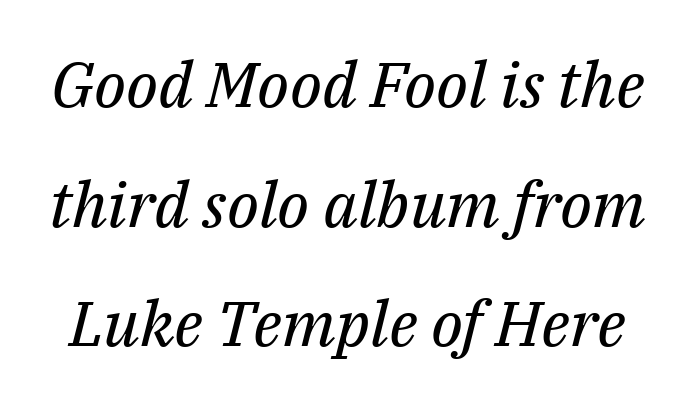
{"serif": "yes", "italic": "yes", "lean": "right", "slant_degrees": 14, "bold": "no", "weight": "regular", "width": "normal", "stroke_contrast": "medium", "x_height": "medium", "monospaced": "no", "underline": "no", "line_spacing": "loose", "line_spacing_ratio": 1.9, "letter_spacing": "normal", "letter_spacing_em": 0.0, "glyph_px": 63}
